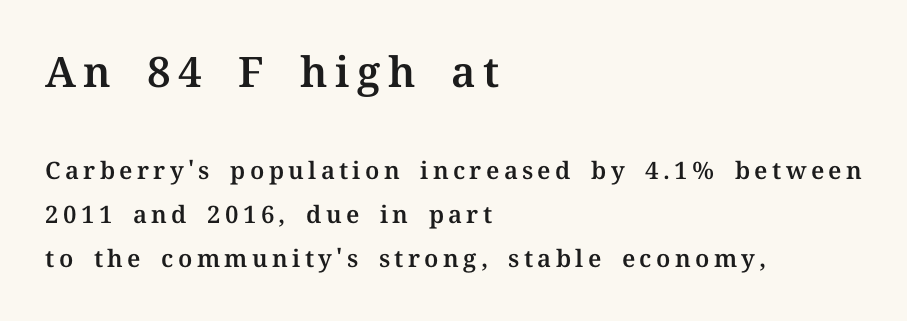
Note the varied advance widths — an 'i' is clearly narrower than an 'm'. Larger block? The one above; the one below is distinctly smaller. Glance below the letters and you will spot only blank space. A classic flush-left, rag-right setting is used for this passage.
